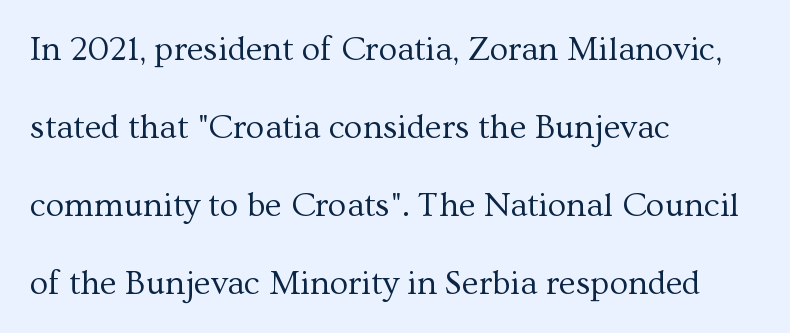
Q: Is the text bold? A: No.
Q: Is the text italic (slanted)? A: No, it is upright.
Q: Is the typeface a serif or a sans-serif typeface? A: Serif.
Q: Is the text underlined? A: No.
Q: How is the paragraph aligned? A: Left-aligned.
Q: Is the spacing between letters normal or unusually wide? A: Normal.
Q: Is the spacing between lines tight, normal or loose? A: Loose.
Q: Width (condensed, normal, or wide)? A: Normal.
Q: Stroke contrast? A: Medium.
Q: x-height? A: Medium.
Q: Monospaced? A: No.
